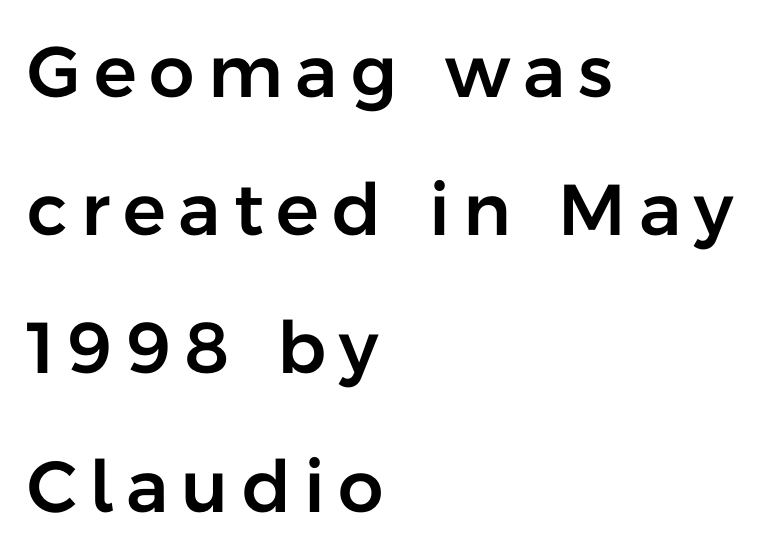
The image shows 72 px sans-serif type, upright; set left-aligned, loose line spacing (1.92x), not underlined; low stroke contrast and a medium x-height.
